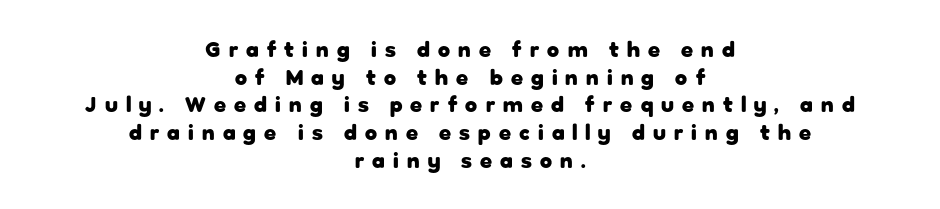
The image shows 22 px bold type, upright; set centered, normal line spacing (1.26x), unusually wide letter spacing (+0.37 em), not underlined.
